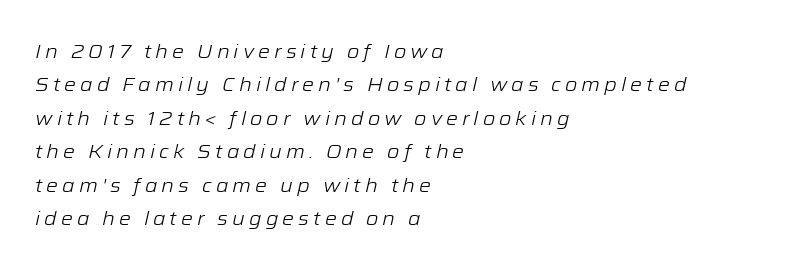
The image shows 20 px text type, italic (leaning right); set left-aligned, normal line spacing (1.67x), unusually wide letter spacing (+0.2 em), not underlined.
